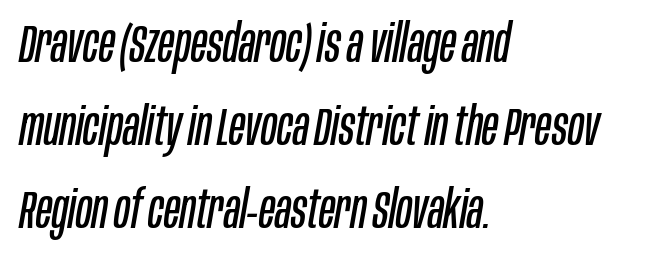
Character widths vary here, with narrow letters taking less room than wide ones. Line spacing here is normal. Descender tails drop into unmarked territory. Horizontal alignment here is leftward, the default for most running prose. Weight: in the light-to-regular range. There's an unmistakable incline to the writing here.
